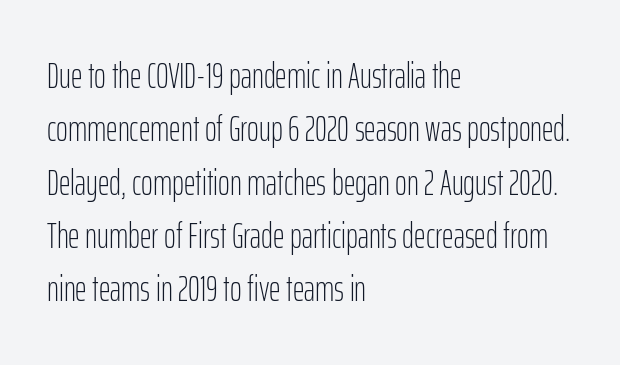
The image shows 36 px light, condensed sans-serif type, upright; set left-aligned, normal line spacing (1.48x), normal letter spacing, not underlined; low stroke contrast and a medium x-height.
